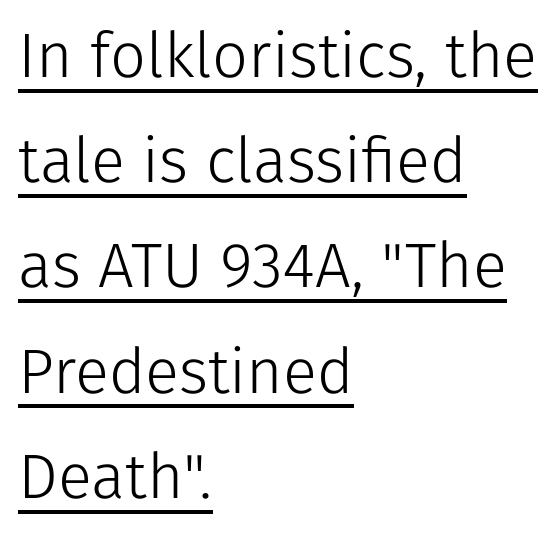
{"serif": "no", "italic": "no", "bold": "no", "weight": "light", "width": "normal", "stroke_contrast": "low", "x_height": "medium", "monospaced": "no", "underline": "yes", "align": "left", "line_spacing": "normal", "line_spacing_ratio": 1.67, "letter_spacing": "normal", "letter_spacing_em": 0.0, "glyph_px": 63}
